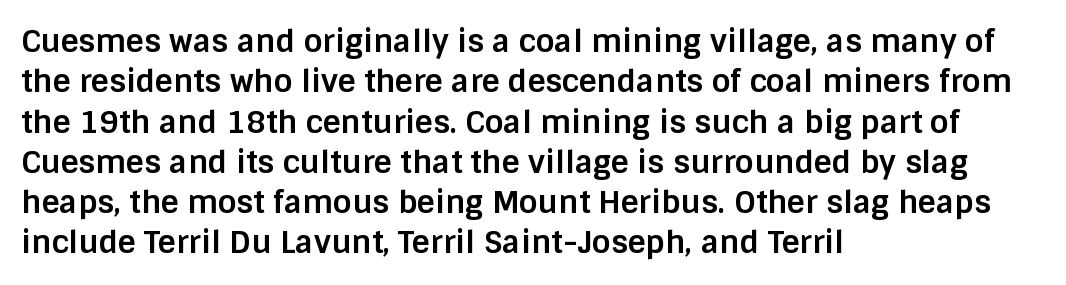
{"serif": "no", "italic": "no", "bold": "yes", "weight": "bold", "width": "normal", "stroke_contrast": "low", "x_height": "large", "monospaced": "no", "underline": "no", "align": "left", "line_spacing": "normal", "line_spacing_ratio": 1.3, "letter_spacing": "normal", "letter_spacing_em": 0.0, "glyph_px": 31}
